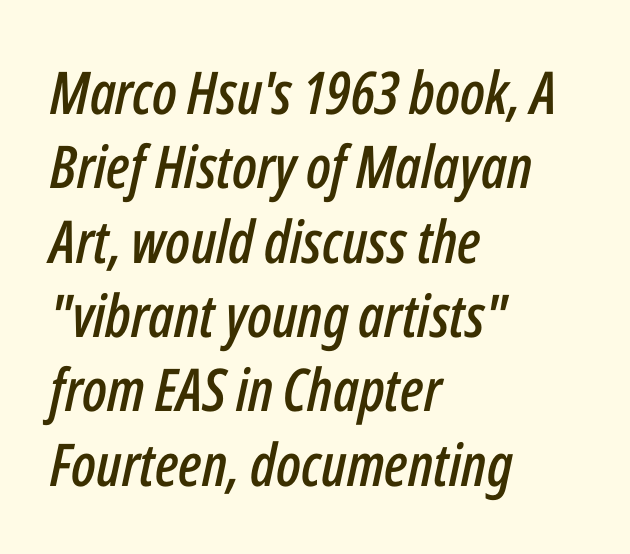
Regular leading. The passage shown is not underscored anywhere. The face used here is proportionally spaced, like ordinary book or web type. Look at the tracking — it's just the regular setting, nothing added.
